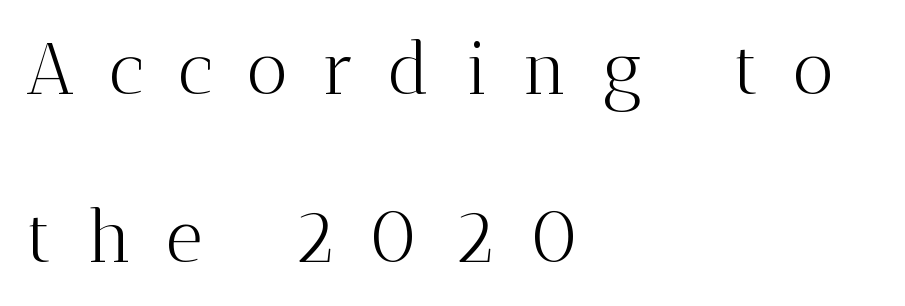
The image shows 72 px light serif type, upright; set left-aligned, loose line spacing (2.33x), unusually wide letter spacing (+0.48 em), not underlined; medium stroke contrast and a medium x-height.
